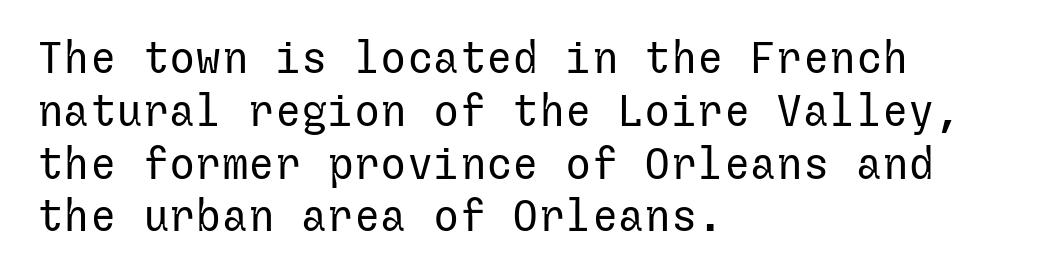
Ordinary non-slanted type is in use. Is the stroke heavy? The answer is a plain regular-or-lighter. Line starts are locked; line ends wander. Nothing sits at the stroke ends, so this counts as sans-serif. The string is rendered with underlining switched off. The horizontal fit of the characters is conventional and even.
